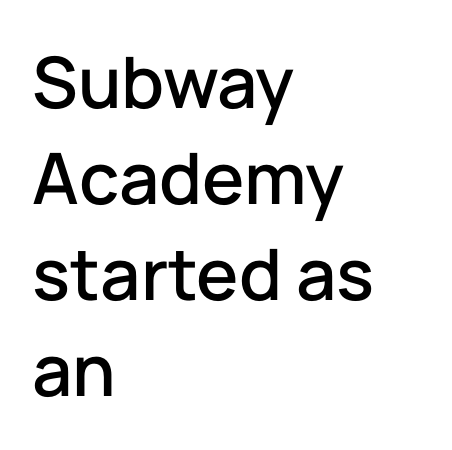
Q: Is the text italic (slanted)? A: No, it is upright.
Q: Is the typeface a serif or a sans-serif typeface? A: Sans-serif.
Q: Is the text underlined? A: No.
Q: How is the paragraph aligned? A: Left-aligned.
Q: Is the spacing between letters normal or unusually wide? A: Normal.
Q: Is the spacing between lines tight, normal or loose? A: Normal.
Q: Width (condensed, normal, or wide)? A: Normal.
Q: Stroke contrast? A: Low.
Q: x-height? A: Medium.
Q: Monospaced? A: No.
